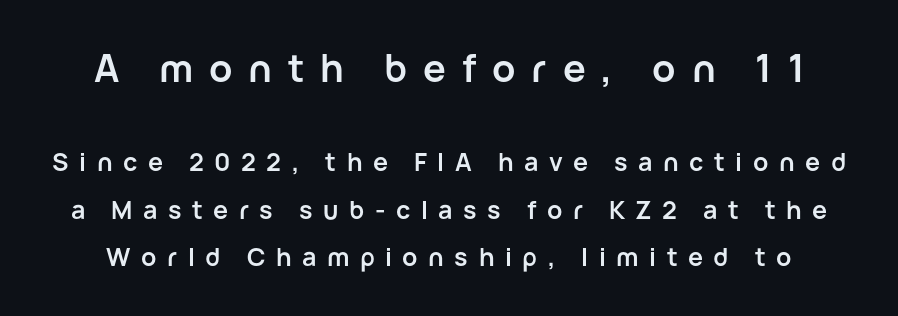
Q: Is the text bold? A: Yes.
Q: Is the text italic (slanted)? A: No, it is upright.
Q: Is the typeface a serif or a sans-serif typeface? A: Sans-serif.
Q: Is the text underlined? A: No.
Q: Is the spacing between letters normal or unusually wide? A: Unusually wide.
Q: Is the spacing between lines tight, normal or loose? A: Loose.
Q: Which block of text is set in a larger size, the first (top) or the second (bottom)? A: The first (top) one.
Q: Width (condensed, normal, or wide)? A: Normal.
Q: Stroke contrast? A: Low.
Q: x-height? A: Medium.
Q: Monospaced? A: No.
